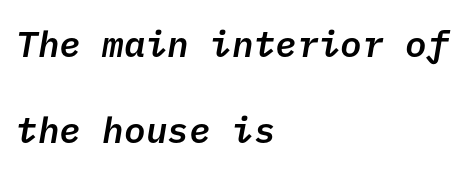
Q: Is the text bold? A: Semi-bold.
Q: Is the typeface a serif or a sans-serif typeface? A: Sans-serif.
Q: Is the text underlined? A: No.
Q: How is the paragraph aligned? A: Left-aligned.
Q: Is the spacing between letters normal or unusually wide? A: Normal.
Q: Is the spacing between lines tight, normal or loose? A: Loose.
Q: Width (condensed, normal, or wide)? A: Normal.
Q: Stroke contrast? A: Low.
Q: x-height? A: Medium.
